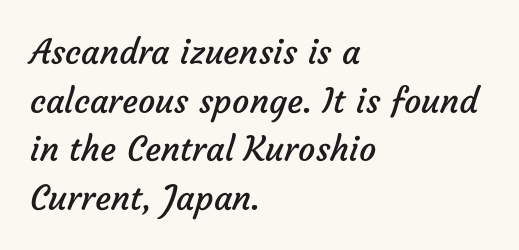
{"serif": "no", "bold": "no", "weight": "regular", "width": "normal", "stroke_contrast": "low", "x_height": "medium", "monospaced": "no", "underline": "no", "align": "left", "line_spacing": "normal", "line_spacing_ratio": 1.43, "letter_spacing": "normal", "letter_spacing_em": 0.0, "glyph_px": 34}
